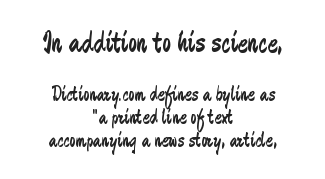
The image shows 31 px regular-weight, condensed sans-serif type; set centered, tight line spacing (1.1x), normal letter spacing, not underlined; the first (top) block is 1.48x larger; low stroke contrast and a small x-height.
